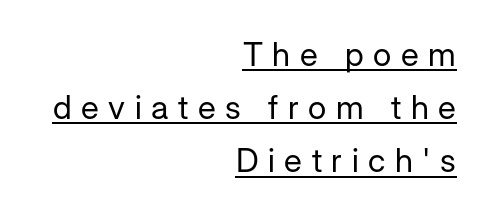
{"serif": "no", "italic": "no", "bold": "no", "weight": "regular", "width": "normal", "stroke_contrast": "low", "x_height": "medium", "monospaced": "no", "underline": "yes", "align": "right", "line_spacing": "normal", "line_spacing_ratio": 1.61, "letter_spacing": "wide", "letter_spacing_em": 0.29, "glyph_px": 33}
